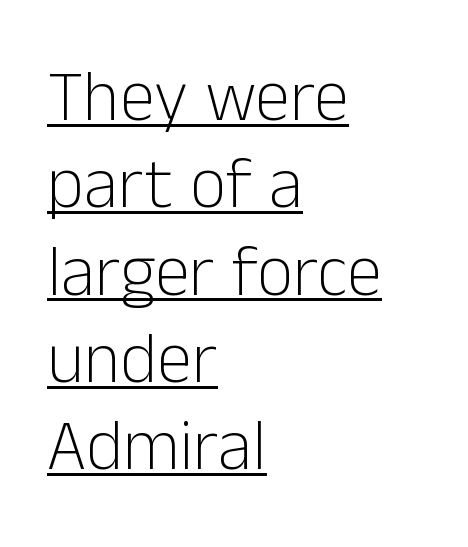
{"serif": "no", "italic": "no", "bold": "no", "weight": "light", "width": "normal", "stroke_contrast": "low", "x_height": "medium", "monospaced": "no", "underline": "yes", "align": "left", "line_spacing_ratio": 1.23, "letter_spacing": "normal", "letter_spacing_em": 0.0, "glyph_px": 71}
